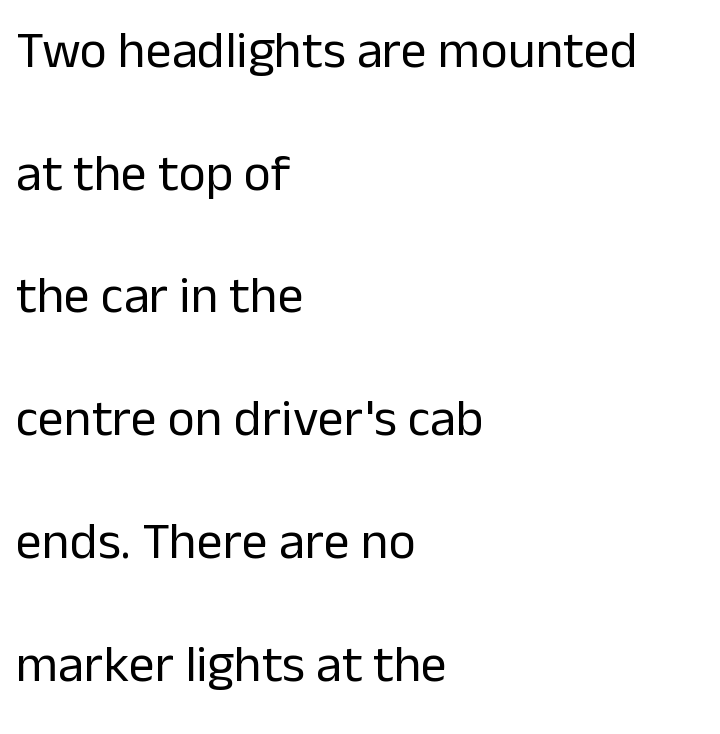
{"serif": "no", "italic": "no", "bold": "no", "weight": "regular", "width": "normal", "stroke_contrast": "low", "x_height": "medium", "monospaced": "no", "underline": "no", "align": "left", "line_spacing": "loose", "line_spacing_ratio": 2.36, "letter_spacing": "normal", "letter_spacing_em": 0.0, "glyph_px": 52}
